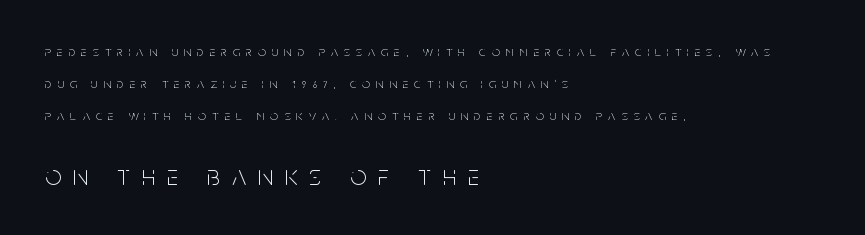
Q: Is the text bold? A: No.
Q: Is the text italic (slanted)? A: No, it is upright.
Q: Is the typeface a serif or a sans-serif typeface? A: Sans-serif.
Q: Is the text underlined? A: No.
Q: How is the paragraph aligned? A: Left-aligned.
Q: Is the spacing between letters normal or unusually wide? A: Unusually wide.
Q: Is the spacing between lines tight, normal or loose? A: Loose.
Q: Which block of text is set in a larger size, the first (top) or the second (bottom)? A: The second (bottom) one.
Q: Width (condensed, normal, or wide)? A: Condensed.
Q: Stroke contrast? A: Low.
Q: x-height? A: Large.
Q: Monospaced? A: No.
